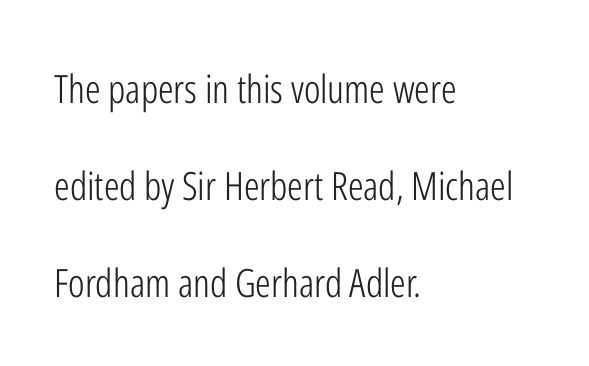
{"serif": "no", "italic": "no", "bold": "no", "weight": "light", "width": "condensed", "stroke_contrast": "low", "x_height": "medium", "monospaced": "no", "underline": "no", "align": "left", "line_spacing": "loose", "line_spacing_ratio": 2.49, "letter_spacing": "normal", "letter_spacing_em": 0.0, "glyph_px": 39}
